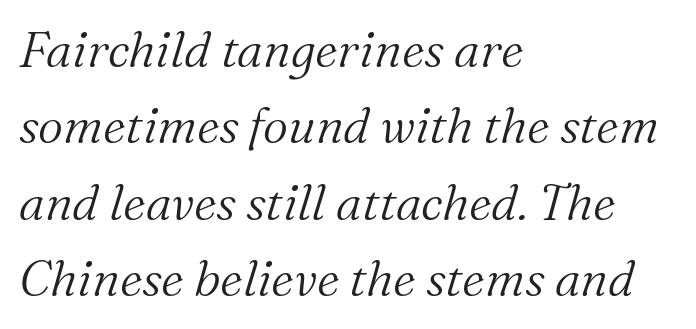
Q: Is the text bold? A: No.
Q: Is the text italic (slanted)? A: Yes, it leans right by about 16 degrees.
Q: Is the typeface a serif or a sans-serif typeface? A: Serif.
Q: Is the text underlined? A: No.
Q: How is the paragraph aligned? A: Left-aligned.
Q: Is the spacing between letters normal or unusually wide? A: Normal.
Q: Is the spacing between lines tight, normal or loose? A: Normal.
Q: Width (condensed, normal, or wide)? A: Normal.
Q: Stroke contrast? A: Medium.
Q: x-height? A: Medium.
Q: Monospaced? A: No.
